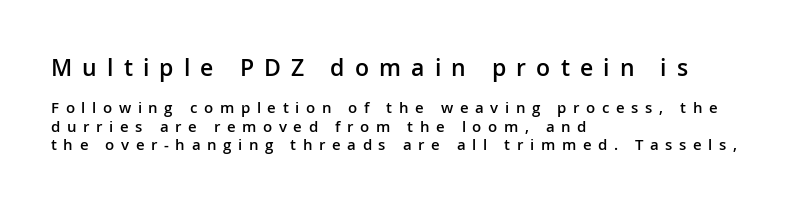
The image shows 23 px text type, upright; set left-aligned, line spacing 1.22x, unusually wide letter spacing (+0.44 em), not underlined; the first (top) block is 1.53x larger.
